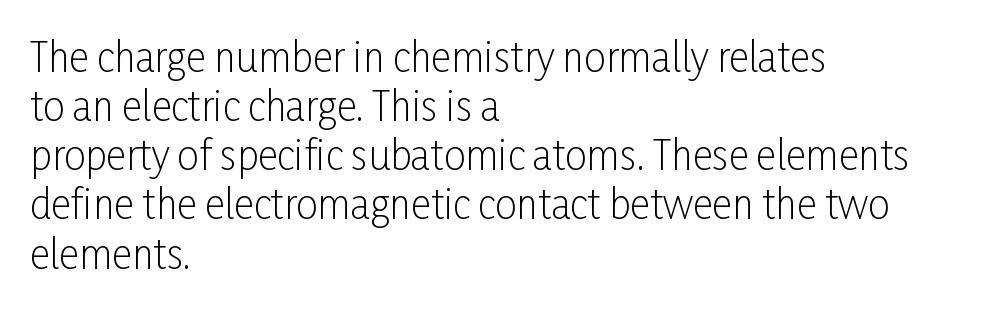
Q: Is the text bold? A: No.
Q: Is the text italic (slanted)? A: No, it is upright.
Q: Is the typeface a serif or a sans-serif typeface? A: Sans-serif.
Q: Is the text underlined? A: No.
Q: How is the paragraph aligned? A: Left-aligned.
Q: Is the spacing between letters normal or unusually wide? A: Normal.
Q: Is the spacing between lines tight, normal or loose? A: Normal.
Q: Width (condensed, normal, or wide)? A: Condensed.
Q: Stroke contrast? A: Low.
Q: x-height? A: Medium.
Q: Monospaced? A: No.
